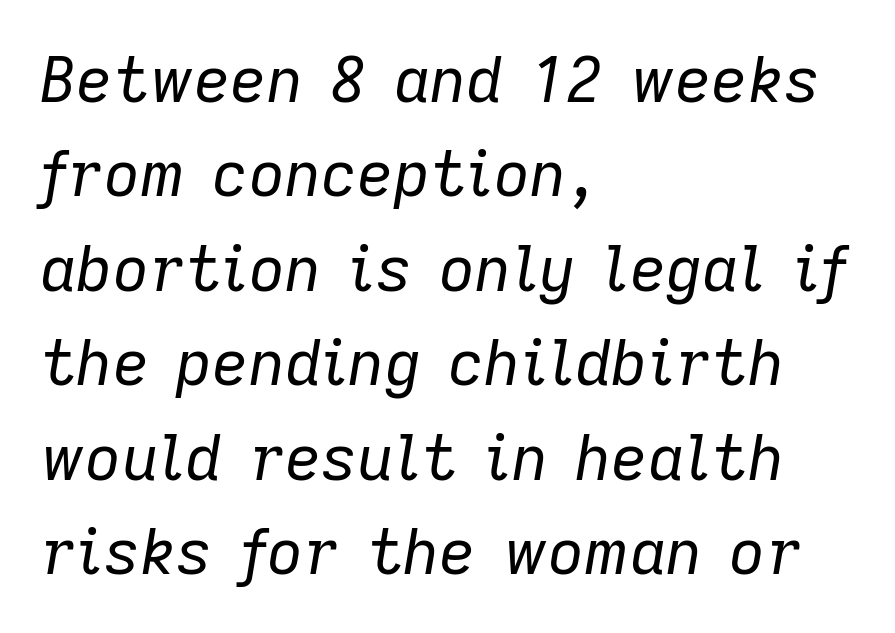
{"italic": "yes", "lean": "right", "slant_degrees": 9, "bold": "no", "weight": "regular", "width": "normal", "stroke_contrast": "low", "x_height": "medium", "monospaced": "no", "underline": "no", "align": "left", "line_spacing": "normal", "line_spacing_ratio": 1.5, "letter_spacing": "normal", "letter_spacing_em": 0.0, "glyph_px": 63}
